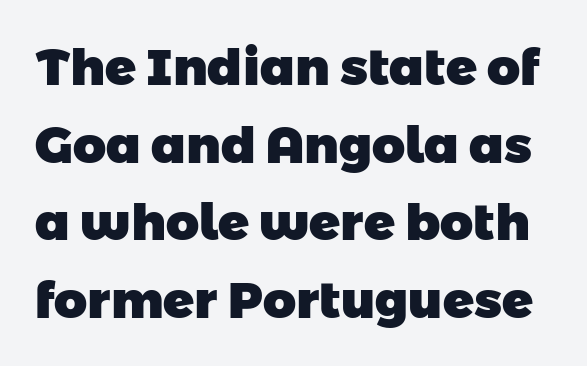
What weight is shown? A full bold with thick strokes. In terms of letterspacing, this is plain default setting. This sample uses a sans-serif face. Each row of text sits above clean, open space.
